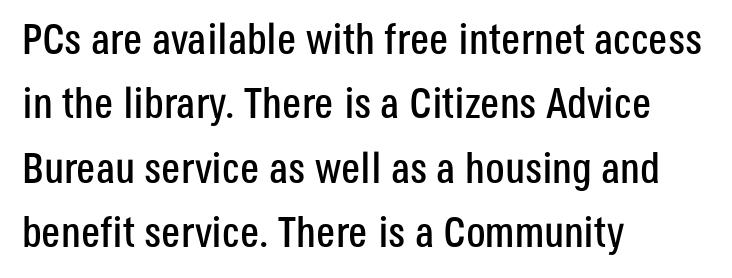
{"serif": "no", "italic": "no", "width": "condensed", "stroke_contrast": "low", "x_height": "large", "monospaced": "no", "underline": "no", "align": "left", "line_spacing": "normal", "line_spacing_ratio": 1.5, "letter_spacing": "normal", "letter_spacing_em": 0.0, "glyph_px": 43}
